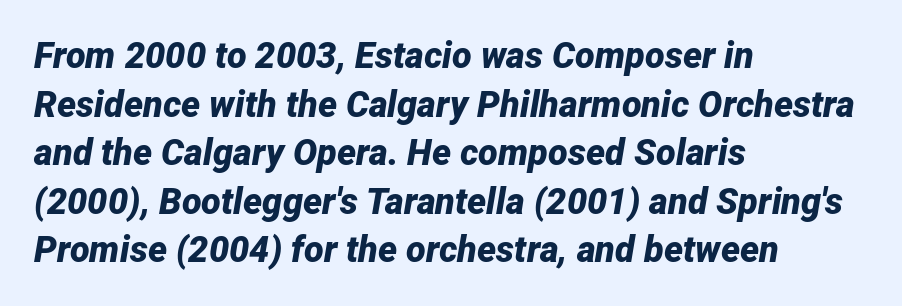
{"italic": "yes", "lean": "right", "slant_degrees": 12, "bold": "yes", "weight": "bold", "width": "normal", "stroke_contrast": "low", "x_height": "medium", "monospaced": "no", "underline": "no", "align": "left", "line_spacing": "normal", "line_spacing_ratio": 1.35, "letter_spacing": "normal", "letter_spacing_em": 0.0, "glyph_px": 36}
